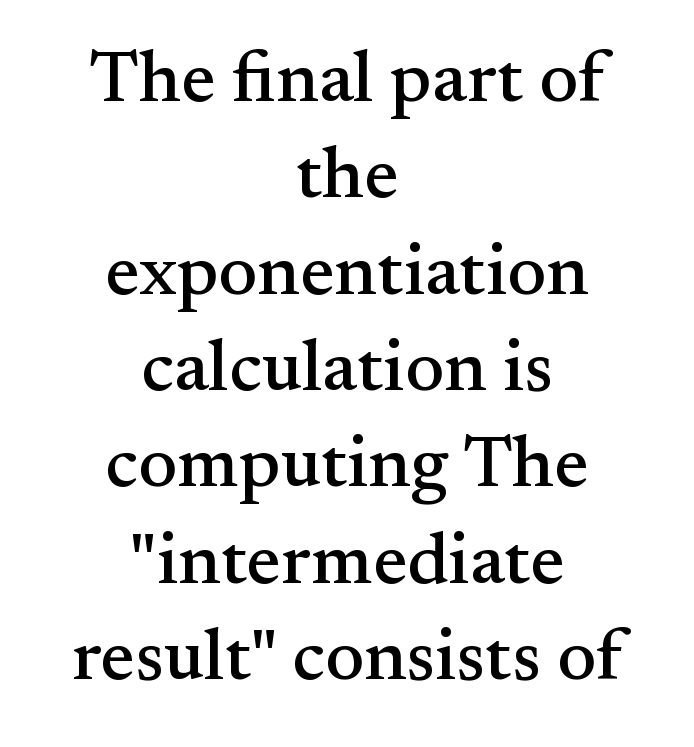
Old-style or modern, the face here clearly has serifs. The zone under the glyphs is completely vacant. Does the leading feel generous? No, just average. Character widths vary here, with narrow letters taking less room than wide ones. How are the letters spaced? Ordinarily, with no added tracking.
